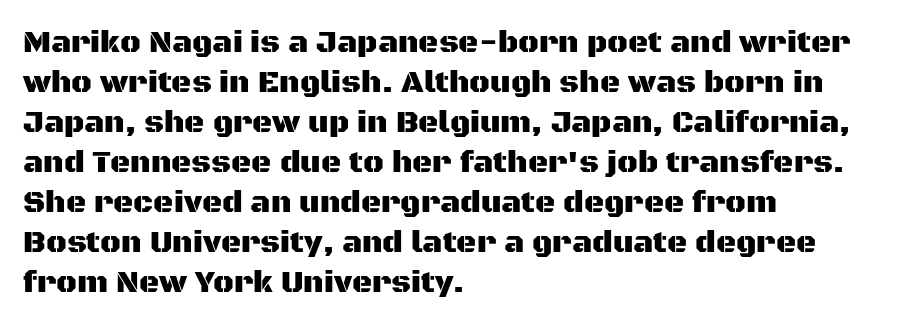
The image shows 31 px sans-serif type, upright; set left-aligned, normal line spacing (1.29x), normal letter spacing, not underlined; medium stroke contrast and a large x-height.
